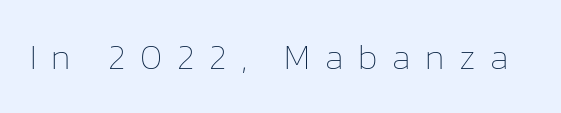
Q: Is the text bold? A: No.
Q: Is the text italic (slanted)? A: No, it is upright.
Q: Is the text underlined? A: No.
Q: Is the spacing between letters normal or unusually wide? A: Unusually wide.
Q: Width (condensed, normal, or wide)? A: Normal.
Q: Stroke contrast? A: Low.
Q: x-height? A: Medium.
Q: Monospaced? A: No.
